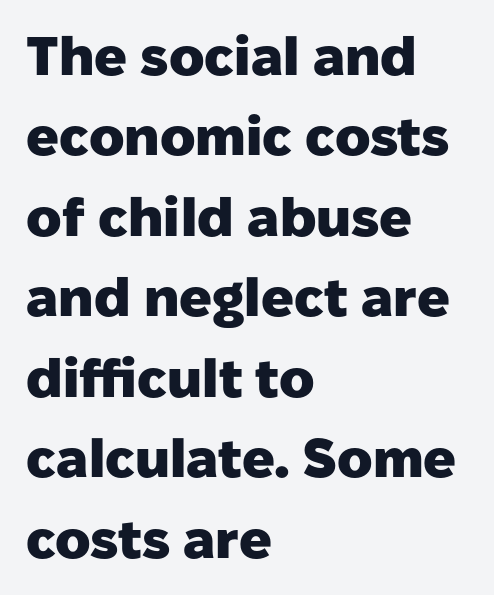
Q: Is the text bold? A: Yes.
Q: Is the text italic (slanted)? A: No, it is upright.
Q: Is the typeface a serif or a sans-serif typeface? A: Sans-serif.
Q: Is the text underlined? A: No.
Q: How is the paragraph aligned? A: Left-aligned.
Q: Is the spacing between letters normal or unusually wide? A: Normal.
Q: Is the spacing between lines tight, normal or loose? A: Normal.
Q: Width (condensed, normal, or wide)? A: Normal.
Q: Stroke contrast? A: Low.
Q: x-height? A: Medium.
Q: Monospaced? A: No.
